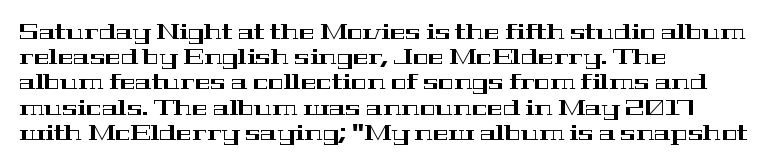
Posture: straight, roman, zero tilt. A clean baseline with only descenders dipping below it. Does the copy run flush right? No — it runs flush left. Tracking value appears to be zero — textbook default spacing.
